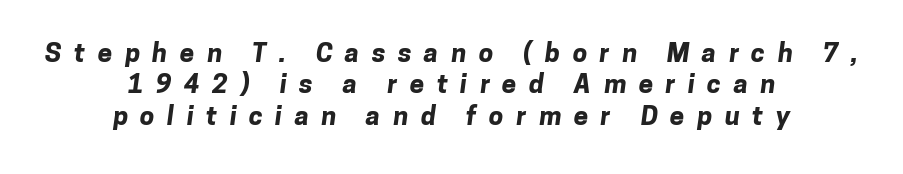
{"bold": "yes", "underline": "no", "align": "center", "line_spacing_ratio": 1.21, "letter_spacing": "wide", "letter_spacing_em": 0.48, "glyph_px": 26}
